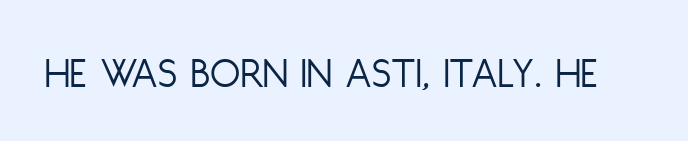
Q: Is the text bold? A: No.
Q: Is the text italic (slanted)? A: No, it is upright.
Q: Is the typeface a serif or a sans-serif typeface? A: Sans-serif.
Q: Is the text underlined? A: No.
Q: Is the spacing between letters normal or unusually wide? A: Normal.
Q: Width (condensed, normal, or wide)? A: Condensed.
Q: Stroke contrast? A: Low.
Q: x-height? A: Large.
Q: Monospaced? A: No.
